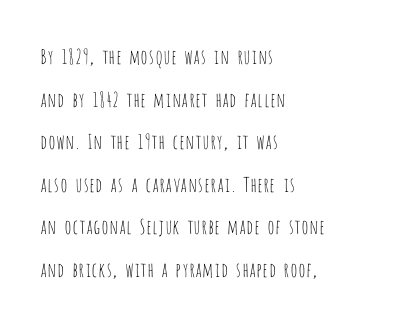
{"italic": "no", "bold": "no", "underline": "no", "align": "left", "line_spacing": "loose", "line_spacing_ratio": 2.13, "letter_spacing": "normal", "letter_spacing_em": 0.0, "glyph_px": 20}
